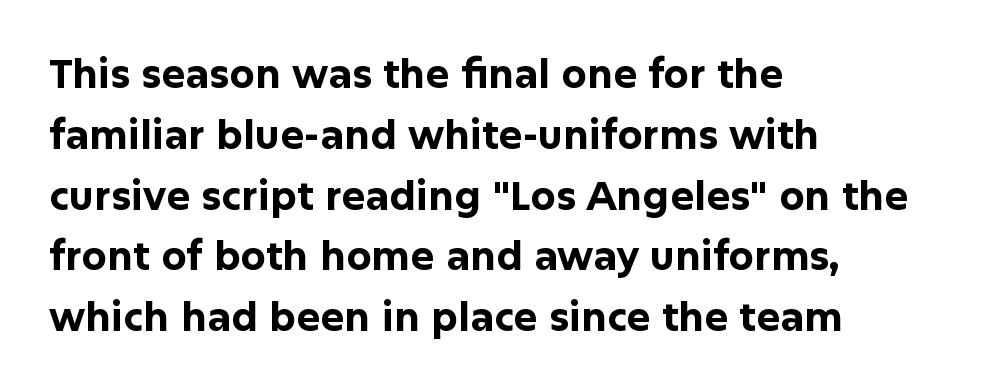
The image shows 40 px bold sans-serif type, upright; set left-aligned, normal line spacing (1.52x), normal letter spacing, not underlined; low stroke contrast and a medium x-height.
